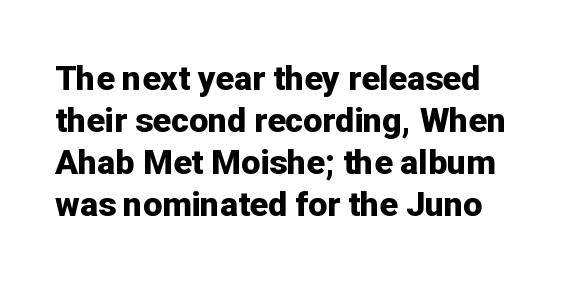
The passage shown is typed in a proportional face where columns would drift. Nobody touched the tracking dial on this one. Descender tails drop into unmarked territory. A sans-serif font was chosen for this passage. Unlike italic type, these characters show no tilt at all. The rendering uses a bold face; every stroke is thick and dark.
